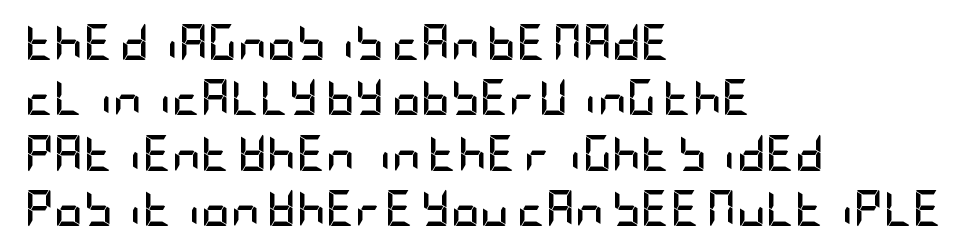
The space directly below the letters is spotless. Honestly, the letter spacing is just normal — you wouldn't notice it. The line-height multiplier appears to be the usual default. Typographic density is high because the face is bold. A sans-serif font was chosen for this passage. This sample is left-justified, so line endings fall wherever the words run out.
